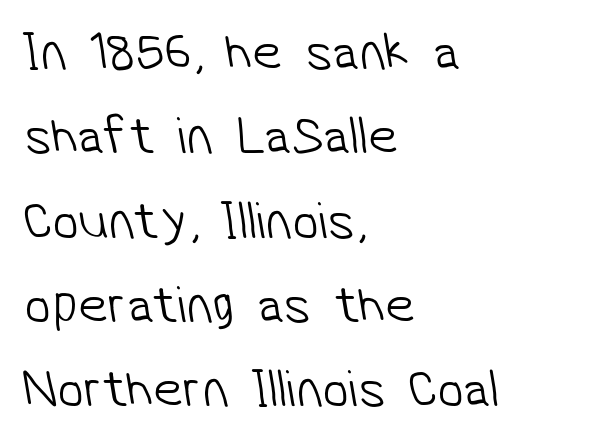
The image shows 53 px light sans-serif type; set left-aligned, normal line spacing (1.59x), normal letter spacing, not underlined; low stroke contrast and a medium x-height.
